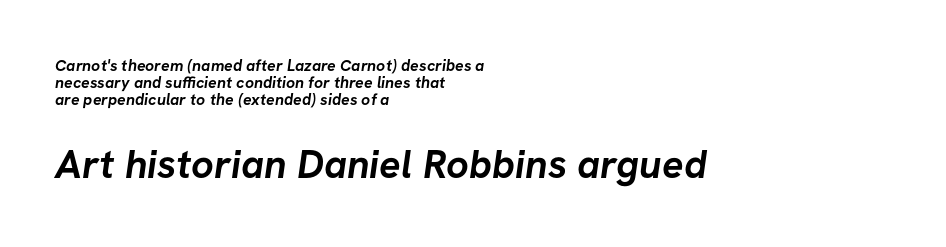
The image shows 40 px semibold sans-serif type; set left-aligned, tight line spacing (1.07x), normal letter spacing, not underlined; the second (bottom) block is 2.5x larger; low stroke contrast and a medium x-height.
